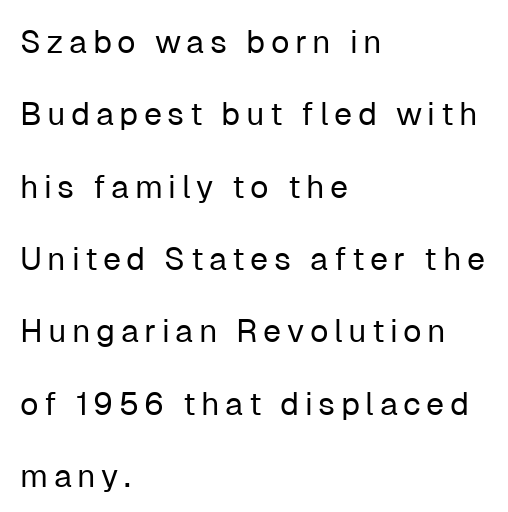
{"serif": "no", "italic": "no", "bold": "no", "weight": "regular", "width": "normal", "stroke_contrast": "low", "x_height": "medium", "monospaced": "no", "underline": "no", "align": "left", "line_spacing": "loose", "line_spacing_ratio": 2.26, "glyph_px": 32}
